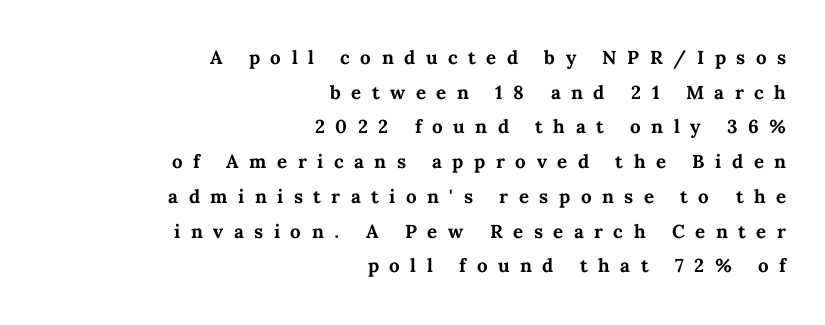
Q: Is the text bold? A: Yes.
Q: Is the text italic (slanted)? A: No, it is upright.
Q: Is the text underlined? A: No.
Q: How is the paragraph aligned? A: Right-aligned.
Q: Is the spacing between letters normal or unusually wide? A: Unusually wide.
Q: Is the spacing between lines tight, normal or loose? A: Normal.
